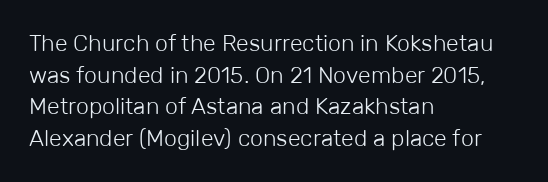
The image shows 23 px text type, upright; set left-aligned, normal line spacing (1.38x), normal letter spacing, not underlined.
